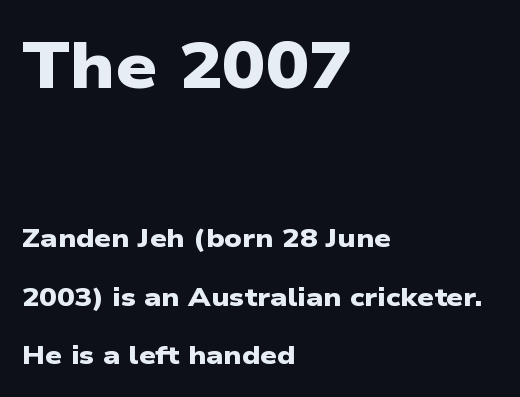
The image shows 65 px heavy, wide sans-serif type; set left-aligned, loose line spacing (2.25x), normal letter spacing, not underlined; the first (top) block is 2.5x larger; low stroke contrast and a medium x-height.
